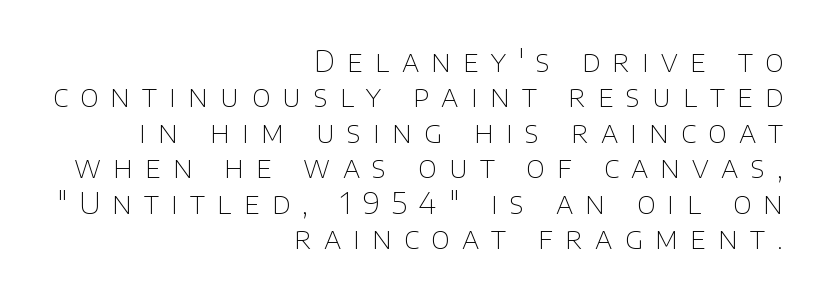
Q: Is the text bold? A: No.
Q: Is the text italic (slanted)? A: No, it is upright.
Q: Is the typeface a serif or a sans-serif typeface? A: Sans-serif.
Q: Is the text underlined? A: No.
Q: How is the paragraph aligned? A: Right-aligned.
Q: Is the spacing between letters normal or unusually wide? A: Unusually wide.
Q: Width (condensed, normal, or wide)? A: Normal.
Q: Stroke contrast? A: Low.
Q: x-height? A: Large.
Q: Monospaced? A: No.
